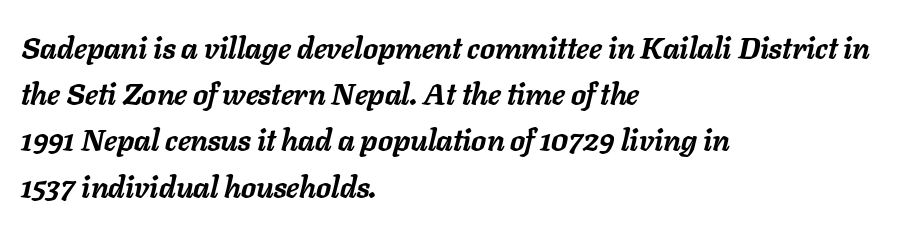
Q: Is the text bold? A: Yes.
Q: Is the text italic (slanted)? A: Yes, it leans right by about 11 degrees.
Q: Is the text underlined? A: No.
Q: How is the paragraph aligned? A: Left-aligned.
Q: Is the spacing between letters normal or unusually wide? A: Normal.
Q: Is the spacing between lines tight, normal or loose? A: Normal.
Q: Width (condensed, normal, or wide)? A: Normal.
Q: Stroke contrast? A: Low.
Q: x-height? A: Medium.
Q: Monospaced? A: No.
